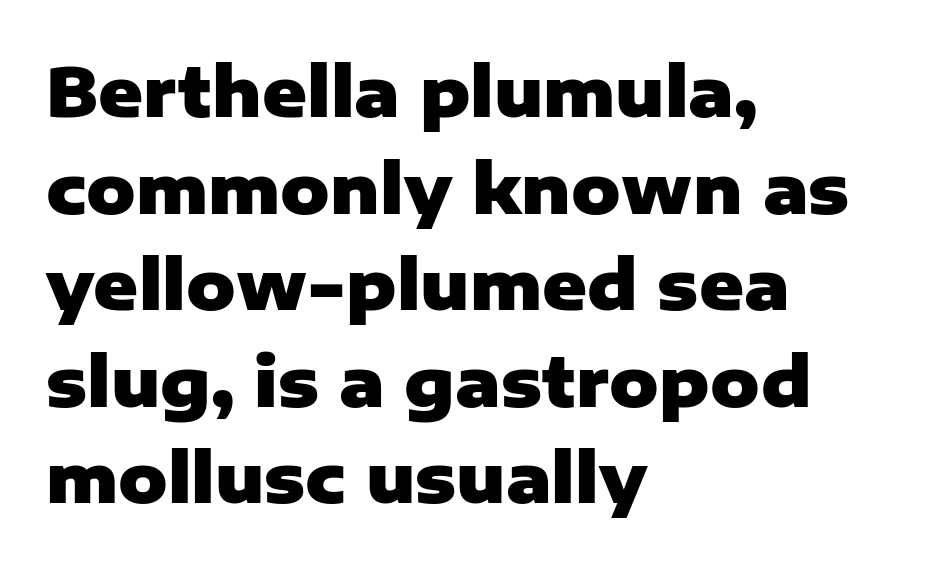
Q: Is the text bold? A: Yes.
Q: Is the text italic (slanted)? A: No, it is upright.
Q: Is the typeface a serif or a sans-serif typeface? A: Sans-serif.
Q: Is the text underlined? A: No.
Q: How is the paragraph aligned? A: Left-aligned.
Q: Is the spacing between letters normal or unusually wide? A: Normal.
Q: Is the spacing between lines tight, normal or loose? A: Normal.
Q: Width (condensed, normal, or wide)? A: Normal.
Q: Stroke contrast? A: Low.
Q: x-height? A: Medium.
Q: Monospaced? A: No.
